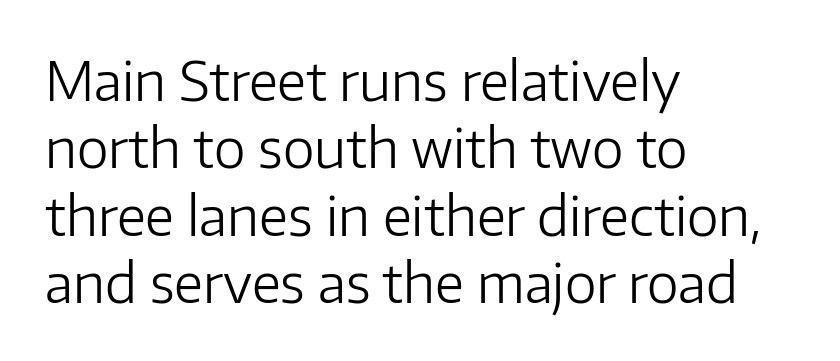
Each letter keeps its own natural width here, so spacing adapts to shape. Characters follow at the spacing the type designer built in. Summary of vertical rhythm: regular, with standard interline spacing. Only glyphs here, with clear space below each row.
